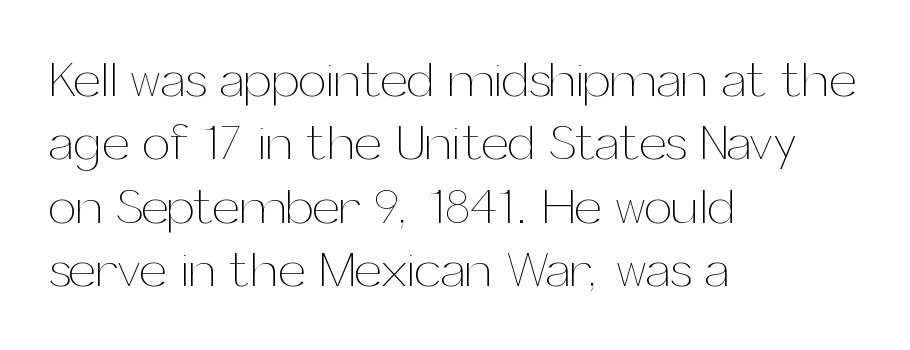
{"italic": "no", "bold": "no", "weight": "thin", "width": "normal", "stroke_contrast": "medium", "x_height": "medium", "monospaced": "no", "underline": "no", "align": "left", "line_spacing": "normal", "line_spacing_ratio": 1.27, "letter_spacing": "normal", "letter_spacing_em": 0.0, "glyph_px": 50}
